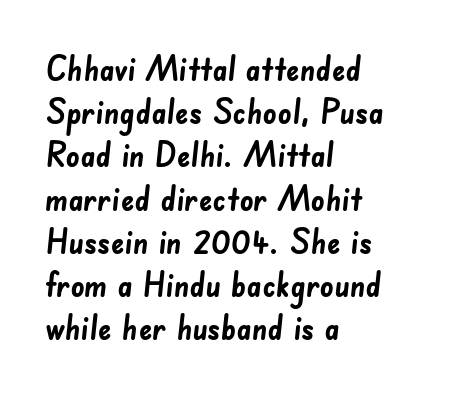
Q: Is the text bold? A: Yes.
Q: Is the typeface a serif or a sans-serif typeface? A: Sans-serif.
Q: Is the text underlined? A: No.
Q: How is the paragraph aligned? A: Left-aligned.
Q: Is the spacing between letters normal or unusually wide? A: Normal.
Q: Is the spacing between lines tight, normal or loose? A: Normal.
Q: Width (condensed, normal, or wide)? A: Normal.
Q: Stroke contrast? A: Low.
Q: x-height? A: Small.
Q: Monospaced? A: No.
